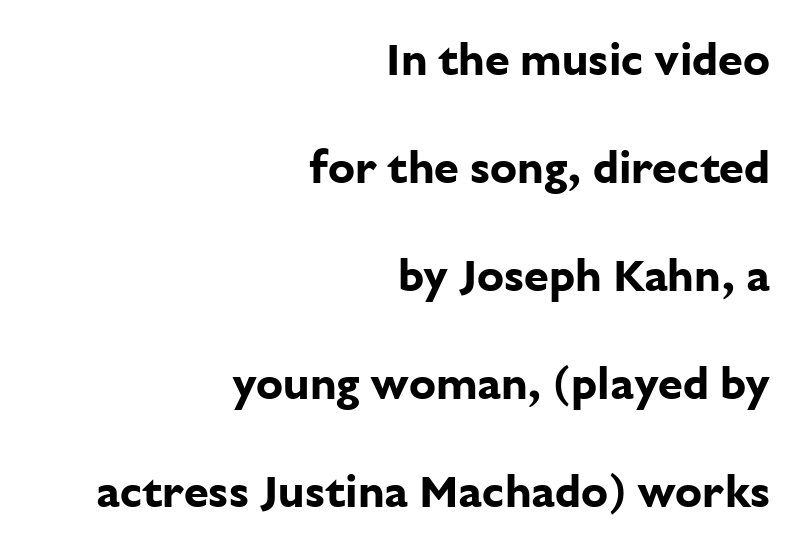
{"serif": "no", "italic": "no", "bold": "yes", "weight": "bold", "width": "normal", "stroke_contrast": "low", "x_height": "medium", "monospaced": "no", "underline": "no", "align": "right", "line_spacing": "loose", "line_spacing_ratio": 2.4, "letter_spacing": "normal", "letter_spacing_em": 0.0, "glyph_px": 45}
